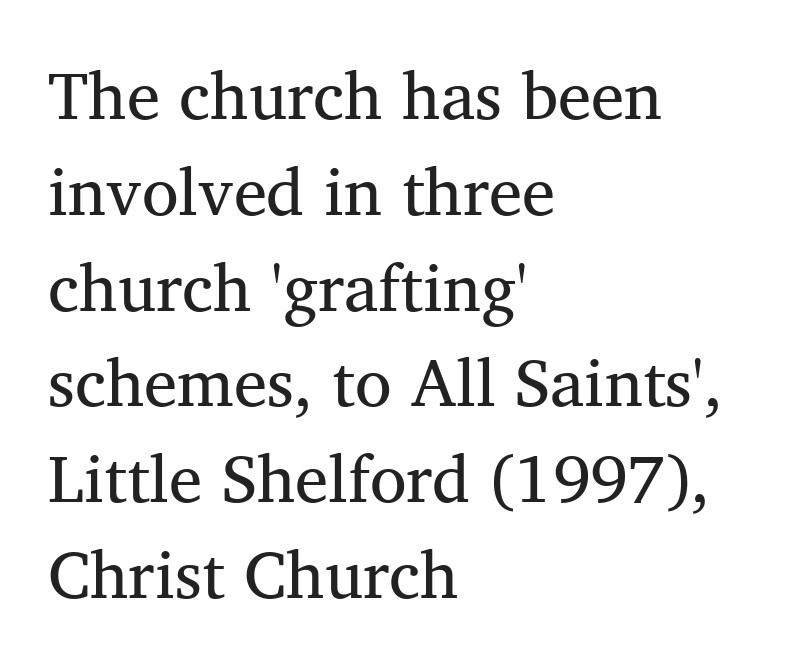
{"serif": "yes", "italic": "no", "width": "normal", "stroke_contrast": "medium", "x_height": "medium", "monospaced": "no", "underline": "no", "align": "left", "line_spacing": "normal", "line_spacing_ratio": 1.43, "letter_spacing": "normal", "letter_spacing_em": 0.0, "glyph_px": 67}
